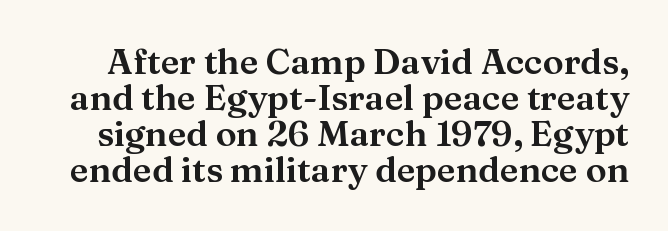
Q: Is the text italic (slanted)? A: No, it is upright.
Q: Is the typeface a serif or a sans-serif typeface? A: Serif.
Q: Is the text underlined? A: No.
Q: Is the spacing between letters normal or unusually wide? A: Normal.
Q: Is the spacing between lines tight, normal or loose? A: Tight.
Q: Width (condensed, normal, or wide)? A: Normal.
Q: Stroke contrast? A: Medium.
Q: x-height? A: Medium.
Q: Monospaced? A: No.
